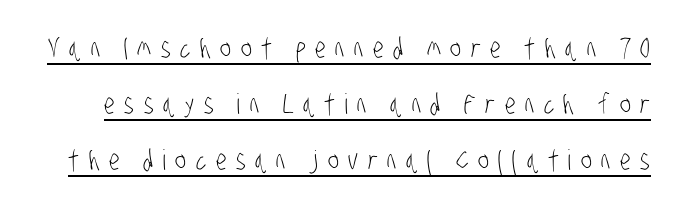
Display-style spreading of the glyphs; the letterfit is very open. This is underlined copy, the kind a proofreader might mark for attention. Vertically, the passage feels expansive, rows floating well apart. The passage shown is not bold in any degree. Serifs: no, the terminals of the letterforms are clean.
